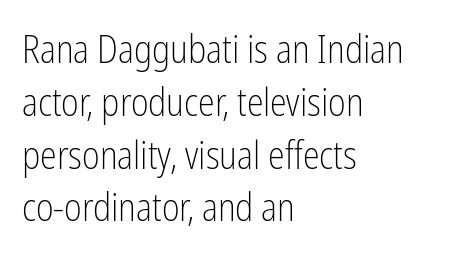
{"serif": "no", "italic": "no", "bold": "no", "weight": "light", "width": "condensed", "stroke_contrast": "low", "x_height": "medium", "monospaced": "no", "underline": "no", "align": "left", "line_spacing": "normal", "line_spacing_ratio": 1.39, "letter_spacing": "normal", "letter_spacing_em": 0.0, "glyph_px": 38}
